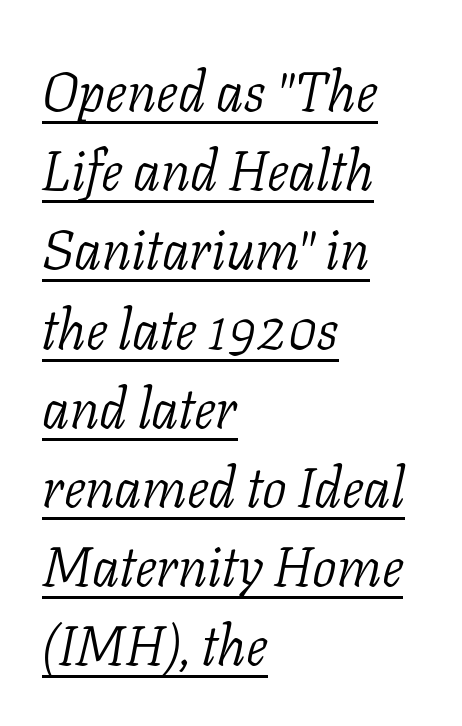
Q: Is the text bold? A: No.
Q: Is the text italic (slanted)? A: Yes, it leans right by about 11 degrees.
Q: Is the typeface a serif or a sans-serif typeface? A: Serif.
Q: Is the text underlined? A: Yes.
Q: How is the paragraph aligned? A: Left-aligned.
Q: Is the spacing between letters normal or unusually wide? A: Normal.
Q: Is the spacing between lines tight, normal or loose? A: Normal.
Q: Width (condensed, normal, or wide)? A: Normal.
Q: Stroke contrast? A: Low.
Q: x-height? A: Medium.
Q: Monospaced? A: No.
